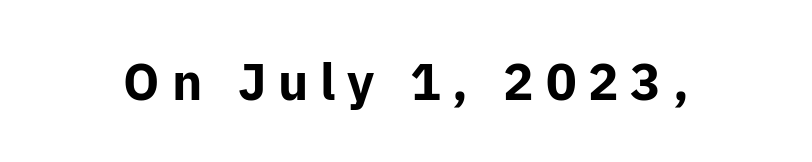
The lettering stays uniformly vertical, giving the passage a roman look. The passage shown is typed in a proportional face where columns would drift. Regarding serifs, this sample does without them. The rendering inserts visible extra space after every character.
